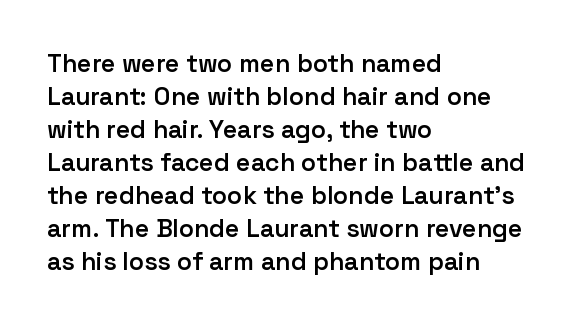
{"italic": "no", "bold": "semi", "underline": "no", "align": "left", "line_spacing": "normal", "line_spacing_ratio": 1.32, "letter_spacing": "normal", "letter_spacing_em": 0.0, "glyph_px": 25}
